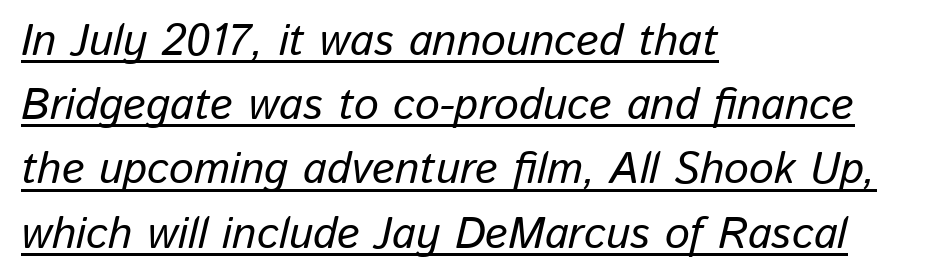
Q: Is the text italic (slanted)? A: Yes, it leans right by about 13 degrees.
Q: Is the text underlined? A: Yes.
Q: How is the paragraph aligned? A: Left-aligned.
Q: Is the spacing between letters normal or unusually wide? A: Normal.
Q: Is the spacing between lines tight, normal or loose? A: Normal.
Q: Width (condensed, normal, or wide)? A: Normal.
Q: Stroke contrast? A: Low.
Q: x-height? A: Medium.
Q: Monospaced? A: No.
